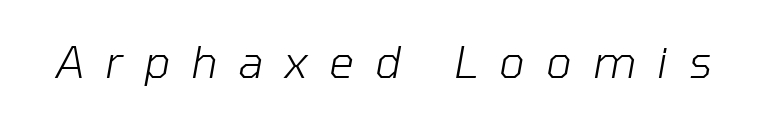
The image shows 44 px light type, italic (leaning right); set unusually wide letter spacing (+0.48 em), not underlined; low stroke contrast and a medium x-height.
